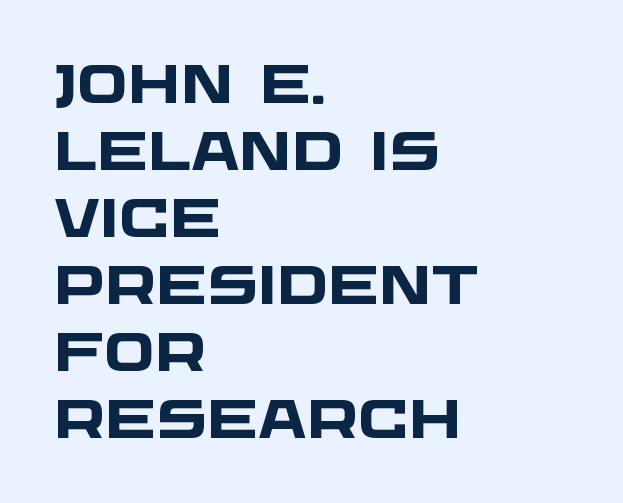
Honestly, there is no underline to notice here at all. This rendering uses left alignment, leaving the right contour irregular. The characters look thick and weighty, a clear bold. To sum up the face: it is a sans, with no serifs.
